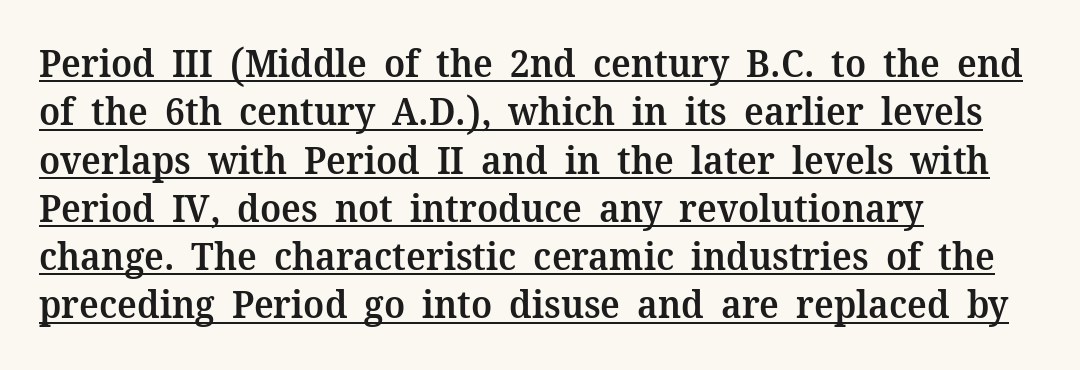
Q: Is the text bold? A: Semi-bold.
Q: Is the text italic (slanted)? A: No, it is upright.
Q: Is the typeface a serif or a sans-serif typeface? A: Serif.
Q: Is the text underlined? A: Yes.
Q: How is the paragraph aligned? A: Left-aligned.
Q: Is the spacing between letters normal or unusually wide? A: Normal.
Q: Is the spacing between lines tight, normal or loose? A: Normal.
Q: Width (condensed, normal, or wide)? A: Normal.
Q: Stroke contrast? A: Medium.
Q: x-height? A: Medium.
Q: Monospaced? A: No.
